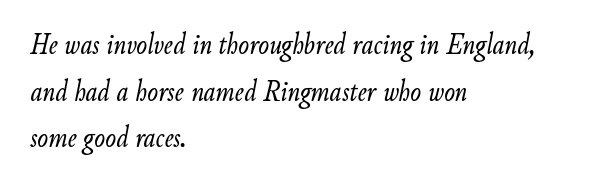
Q: Is the text bold? A: No.
Q: Is the text italic (slanted)? A: Yes, it leans right by about 9 degrees.
Q: Is the text underlined? A: No.
Q: How is the paragraph aligned? A: Left-aligned.
Q: Is the spacing between letters normal or unusually wide? A: Normal.
Q: Is the spacing between lines tight, normal or loose? A: Normal.
Q: Width (condensed, normal, or wide)? A: Condensed.
Q: Stroke contrast? A: Low.
Q: x-height? A: Small.
Q: Monospaced? A: No.
